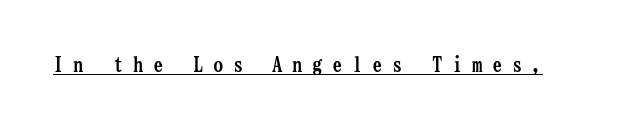
Stroke thickness is high; the sample reads as a true bold. Does a line run under the words? Yes, clearly. Posture: vertical. Caption: expanded tracking, letters set apart.
